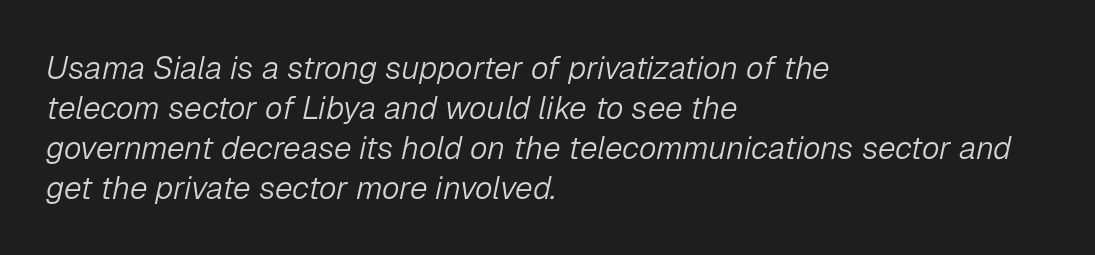
Q: Is the text bold? A: No.
Q: Is the text italic (slanted)? A: Yes, it leans right by about 12 degrees.
Q: Is the text underlined? A: No.
Q: How is the paragraph aligned? A: Left-aligned.
Q: Is the spacing between letters normal or unusually wide? A: Normal.
Q: Is the spacing between lines tight, normal or loose? A: Normal.
Q: Width (condensed, normal, or wide)? A: Normal.
Q: Stroke contrast? A: Low.
Q: x-height? A: Medium.
Q: Monospaced? A: No.
